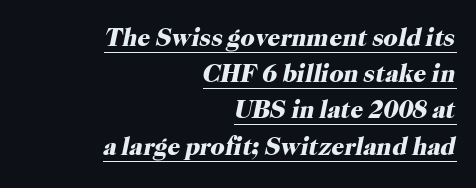
Q: Is the text bold? A: Yes.
Q: Is the text italic (slanted)? A: Yes, it leans right by about 12 degrees.
Q: Is the text underlined? A: Yes.
Q: How is the paragraph aligned? A: Right-aligned.
Q: Is the spacing between letters normal or unusually wide? A: Normal.
Q: Is the spacing between lines tight, normal or loose? A: Normal.
